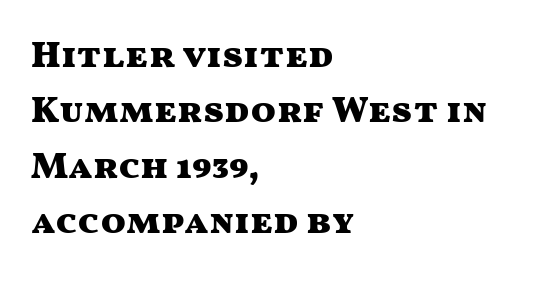
{"serif": "no", "italic": "no", "bold": "yes", "weight": "heavy", "width": "wide", "stroke_contrast": "medium", "x_height": "medium", "monospaced": "no", "underline": "no", "align": "left", "line_spacing": "normal", "line_spacing_ratio": 1.5, "letter_spacing": "normal", "letter_spacing_em": 0.0, "glyph_px": 37}
